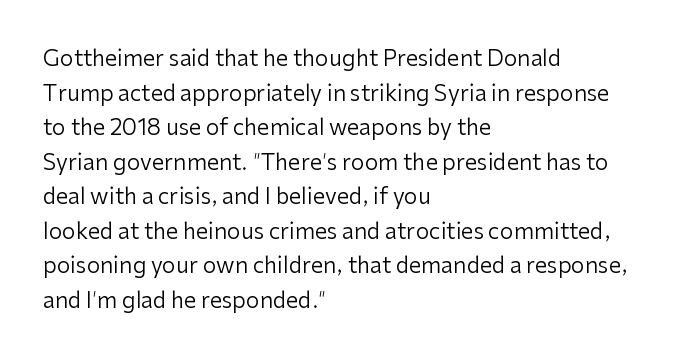
The image shows 22 px text type, upright; set left-aligned, normal line spacing (1.57x), normal letter spacing, not underlined.
